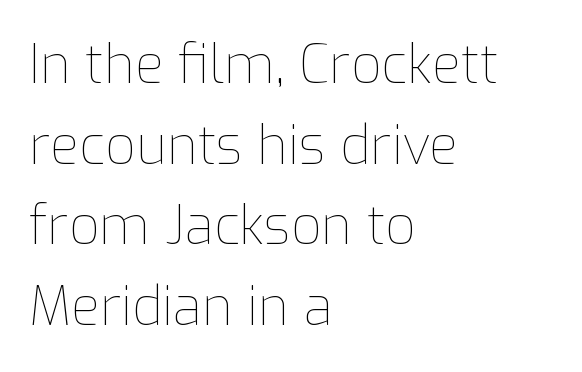
{"italic": "no", "bold": "no", "weight": "thin", "width": "normal", "stroke_contrast": "low", "x_height": "medium", "monospaced": "no", "underline": "no", "align": "left", "line_spacing": "normal", "line_spacing_ratio": 1.52, "letter_spacing": "normal", "letter_spacing_em": 0.0, "glyph_px": 53}
